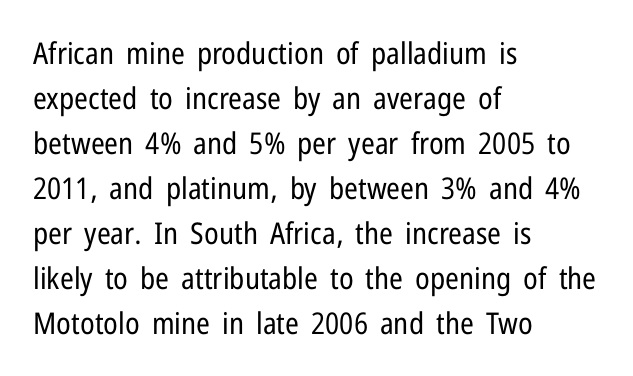
Q: Is the text bold? A: No.
Q: Is the text italic (slanted)? A: No, it is upright.
Q: Is the typeface a serif or a sans-serif typeface? A: Sans-serif.
Q: Is the text underlined? A: No.
Q: How is the paragraph aligned? A: Left-aligned.
Q: Is the spacing between letters normal or unusually wide? A: Normal.
Q: Is the spacing between lines tight, normal or loose? A: Normal.
Q: Width (condensed, normal, or wide)? A: Condensed.
Q: Stroke contrast? A: Low.
Q: x-height? A: Medium.
Q: Monospaced? A: No.
